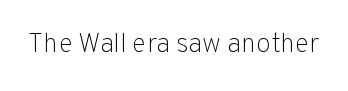
Has an underline been added? It has not. The type is set solid horizontally, with unmodified tracking. The characters are drawn with everyday or finer stroke widths. Every character sits straight up, as roman type does.
